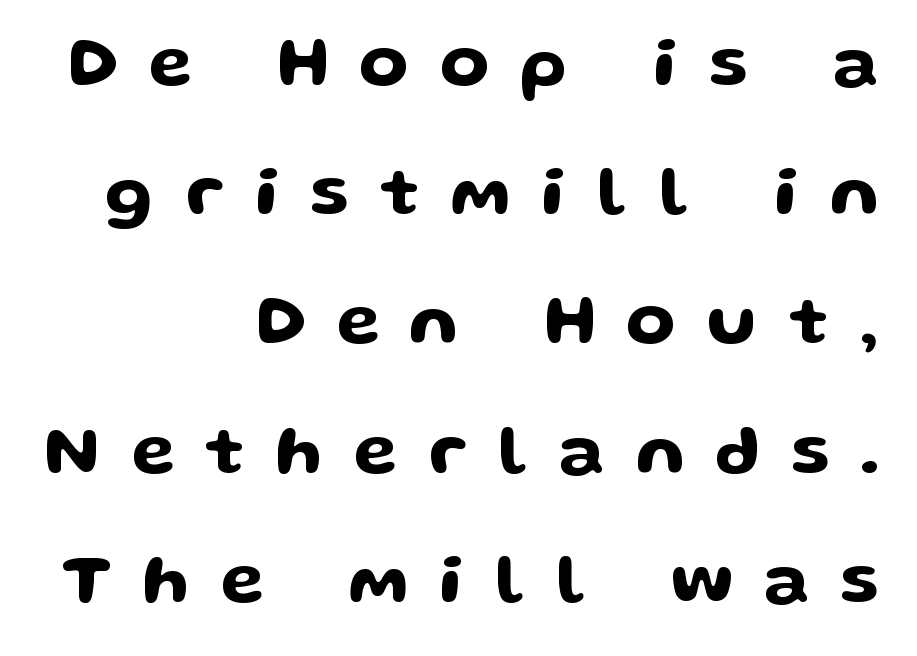
Q: Is the text italic (slanted)? A: No, it is upright.
Q: Is the typeface a serif or a sans-serif typeface? A: Sans-serif.
Q: Is the text underlined? A: No.
Q: How is the paragraph aligned? A: Right-aligned.
Q: Is the spacing between letters normal or unusually wide? A: Unusually wide.
Q: Width (condensed, normal, or wide)? A: Wide.
Q: Stroke contrast? A: Low.
Q: x-height? A: Medium.
Q: Monospaced? A: No.
